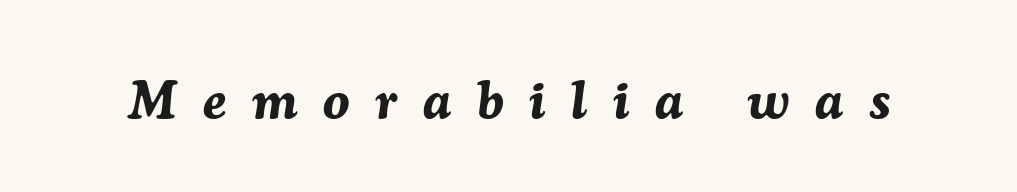
{"italic": "yes", "lean": "right", "slant_degrees": 7, "bold": "yes", "weight": "bold", "width": "normal", "stroke_contrast": "medium", "x_height": "medium", "monospaced": "no", "underline": "no", "letter_spacing": "wide", "letter_spacing_em": 0.49, "glyph_px": 53}
